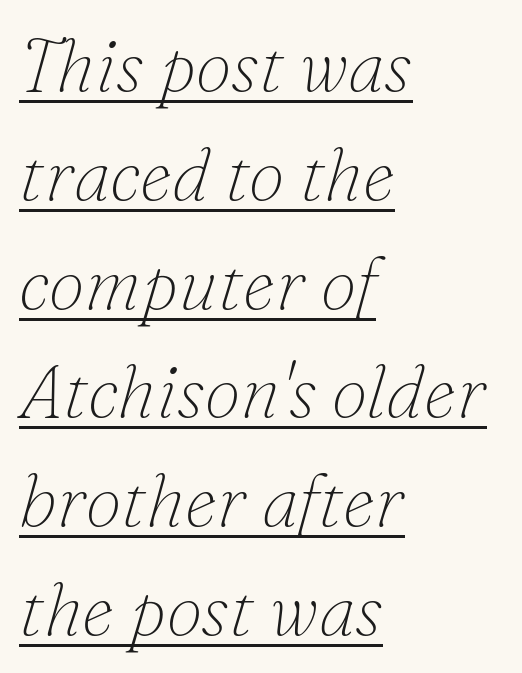
Q: Is the text bold? A: No.
Q: Is the text italic (slanted)? A: Yes, it leans right by about 16 degrees.
Q: Is the typeface a serif or a sans-serif typeface? A: Serif.
Q: Is the text underlined? A: Yes.
Q: How is the paragraph aligned? A: Left-aligned.
Q: Is the spacing between letters normal or unusually wide? A: Normal.
Q: Is the spacing between lines tight, normal or loose? A: Normal.
Q: Width (condensed, normal, or wide)? A: Normal.
Q: Stroke contrast? A: Low.
Q: x-height? A: Small.
Q: Monospaced? A: No.
